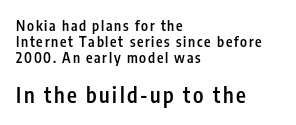
Q: Is the text bold? A: Semi-bold.
Q: Is the text italic (slanted)? A: No, it is upright.
Q: Is the text underlined? A: No.
Q: How is the paragraph aligned? A: Left-aligned.
Q: Is the spacing between lines tight, normal or loose? A: Tight.
Q: Which block of text is set in a larger size, the first (top) or the second (bottom)? A: The second (bottom) one.
